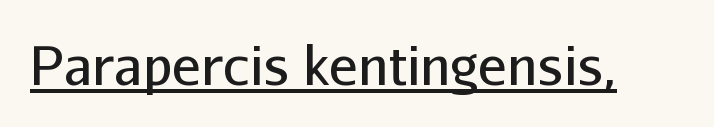
Q: Is the text bold? A: No.
Q: Is the text italic (slanted)? A: No, it is upright.
Q: Is the typeface a serif or a sans-serif typeface? A: Sans-serif.
Q: Is the text underlined? A: Yes.
Q: Is the spacing between letters normal or unusually wide? A: Normal.
Q: Width (condensed, normal, or wide)? A: Normal.
Q: Stroke contrast? A: Low.
Q: x-height? A: Medium.
Q: Monospaced? A: No.
